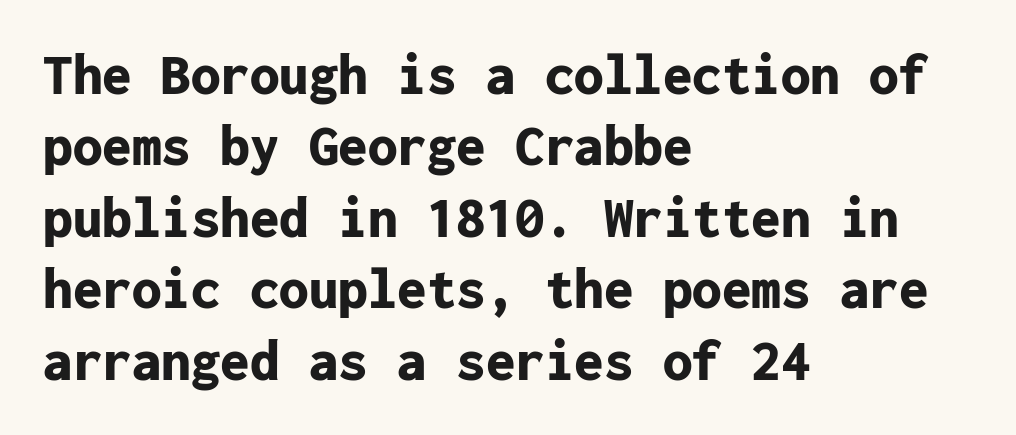
{"serif": "no", "italic": "no", "bold": "yes", "weight": "bold", "width": "normal", "stroke_contrast": "low", "x_height": "medium", "monospaced": "yes", "underline": "no", "align": "left", "line_spacing_ratio": 1.21, "letter_spacing": "normal", "letter_spacing_em": 0.0, "glyph_px": 59}
